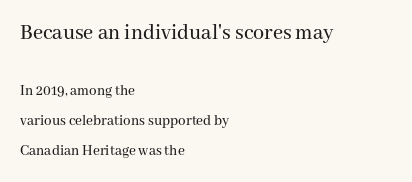
Q: Is the text italic (slanted)? A: No, it is upright.
Q: Is the text underlined? A: No.
Q: How is the paragraph aligned? A: Left-aligned.
Q: Is the spacing between letters normal or unusually wide? A: Normal.
Q: Is the spacing between lines tight, normal or loose? A: Loose.
Q: Which block of text is set in a larger size, the first (top) or the second (bottom)? A: The first (top) one.
